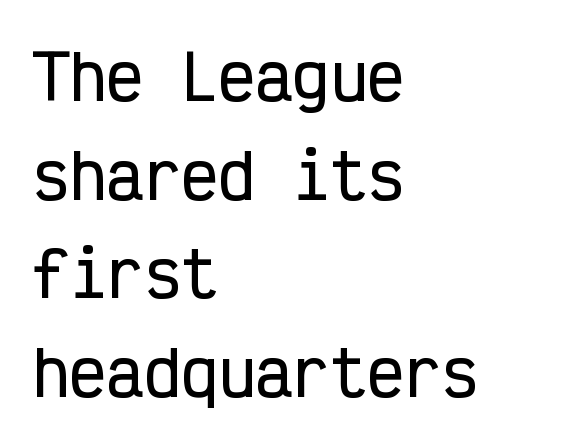
{"serif": "no", "italic": "no", "width": "condensed", "stroke_contrast": "low", "x_height": "medium", "monospaced": "yes", "underline": "no", "align": "left", "line_spacing": "normal", "line_spacing_ratio": 1.59, "letter_spacing": "normal", "letter_spacing_em": 0.0, "glyph_px": 62}
